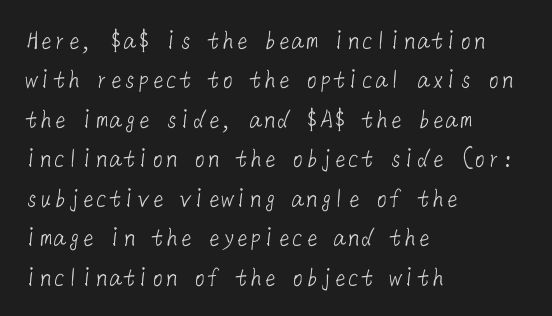
Q: Is the text bold? A: No.
Q: Is the typeface a serif or a sans-serif typeface? A: Sans-serif.
Q: Is the text underlined? A: No.
Q: How is the paragraph aligned? A: Left-aligned.
Q: Is the spacing between letters normal or unusually wide? A: Normal.
Q: Is the spacing between lines tight, normal or loose? A: Normal.
Q: Width (condensed, normal, or wide)? A: Normal.
Q: Stroke contrast? A: Low.
Q: x-height? A: Medium.
